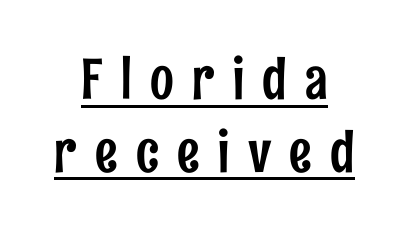
{"serif": "no", "italic": "no", "width": "condensed", "stroke_contrast": "low", "x_height": "medium", "monospaced": "no", "underline": "yes", "align": "center", "line_spacing": "normal", "line_spacing_ratio": 1.3, "letter_spacing": "wide", "letter_spacing_em": 0.33, "glyph_px": 56}
